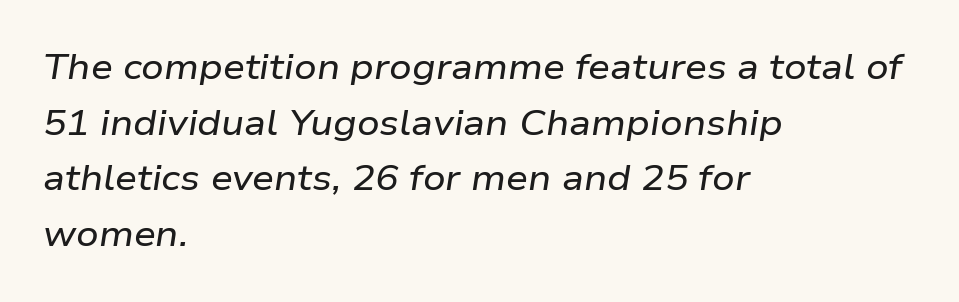
{"italic": "yes", "lean": "right", "slant_degrees": 9, "width": "wide", "stroke_contrast": "low", "x_height": "medium", "monospaced": "no", "underline": "no", "align": "left", "line_spacing": "normal", "line_spacing_ratio": 1.59, "letter_spacing": "normal", "letter_spacing_em": 0.0, "glyph_px": 35}
